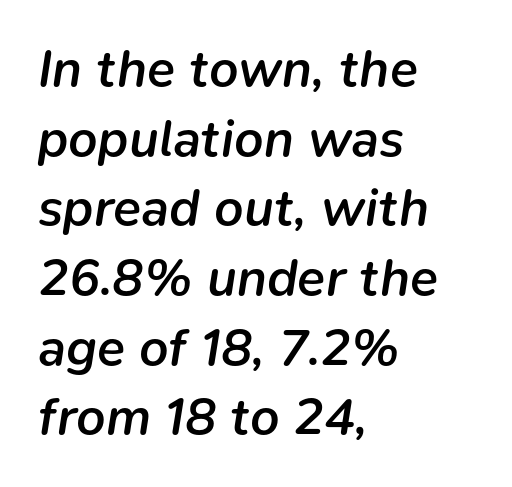
Does the copy run flush right? No — it runs flush left. The typography opts for an oblique posture over an upright one. These words are printed semibold, heavier than regular yet not bold. You could not count columns in this text — the font is proportionally spaced.
